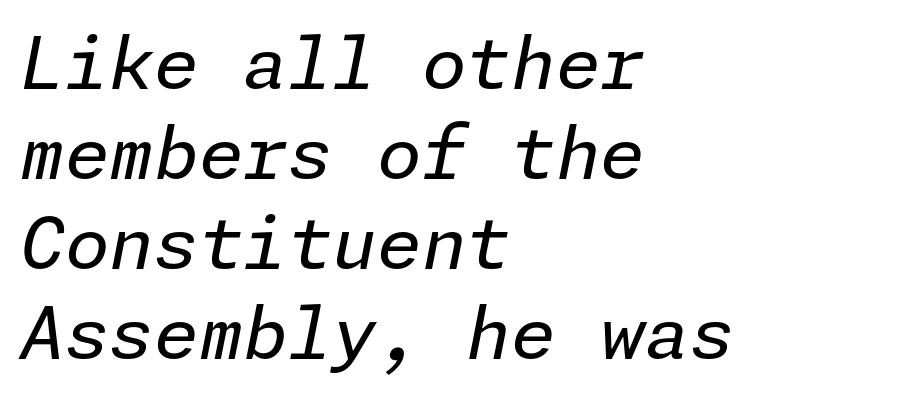
The image shows 72 px regular-weight type, italic (leaning right); set left-aligned, normal line spacing (1.25x), normal letter spacing, not underlined; low stroke contrast and a medium x-height.
